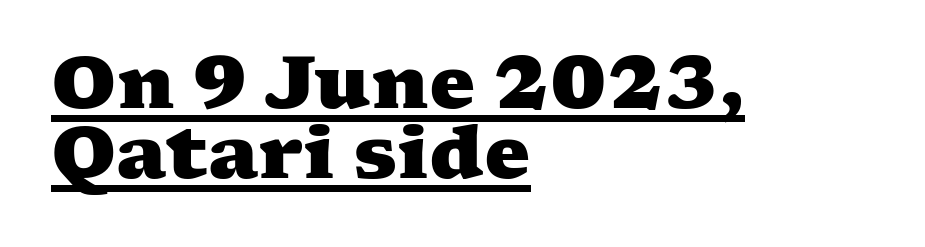
Compared with typical body copy, the letter spacing here is the same. Cramped leading. The compositor pushed each line to the left boundary. On the weight axis this lands at bold, roughly 700.
